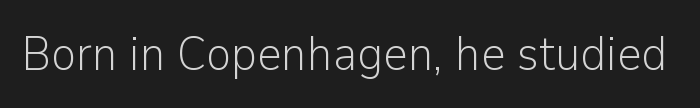
There is no visible air inserted between adjacent glyphs. The face used here is a sans, in the tradition of grotesques and geometrics. The letters advance in unequal steps, a hallmark of proportional type. Clear beneath every line of the passage.
